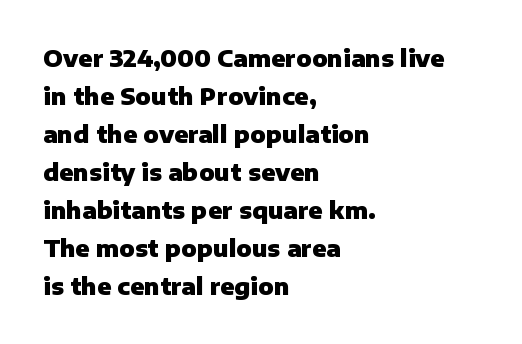
Q: Is the text bold? A: Yes.
Q: Is the text italic (slanted)? A: No, it is upright.
Q: Is the text underlined? A: No.
Q: How is the paragraph aligned? A: Left-aligned.
Q: Is the spacing between letters normal or unusually wide? A: Normal.
Q: Is the spacing between lines tight, normal or loose? A: Normal.
